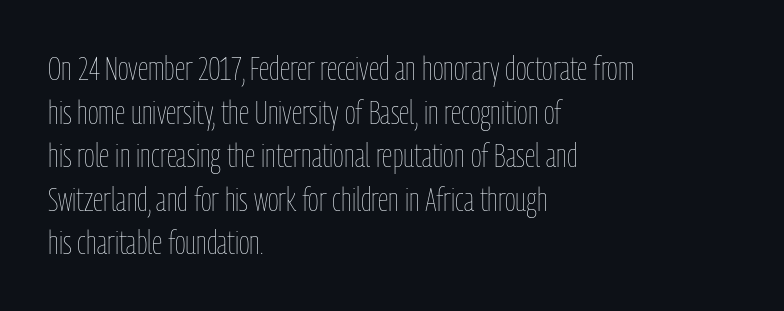
The image shows 33 px thin, condensed type, upright; set left-aligned, normal line spacing (1.32x), normal letter spacing, not underlined; low stroke contrast and a medium x-height.
